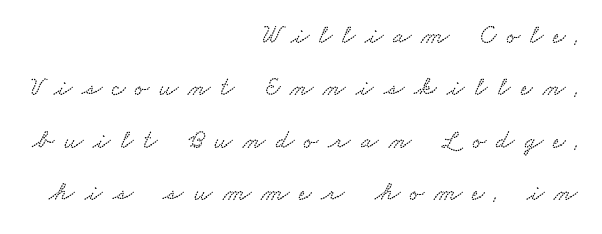
Q: Is the text underlined? A: No.
Q: How is the paragraph aligned? A: Right-aligned.
Q: Is the spacing between letters normal or unusually wide? A: Unusually wide.
Q: Is the spacing between lines tight, normal or loose? A: Loose.
